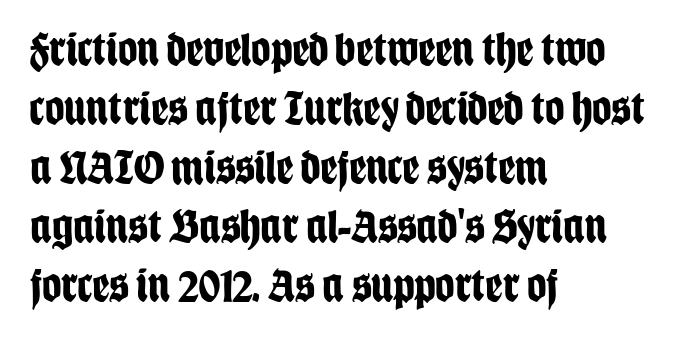
Here the designer chose a conventional face with non-uniform glyph widths. These lines are composed in type without serifs. Tracking here is standard; glyphs follow each other at the usual distance. Every character sits straight up, as roman type does. Each row of text sits above clean, open space.
